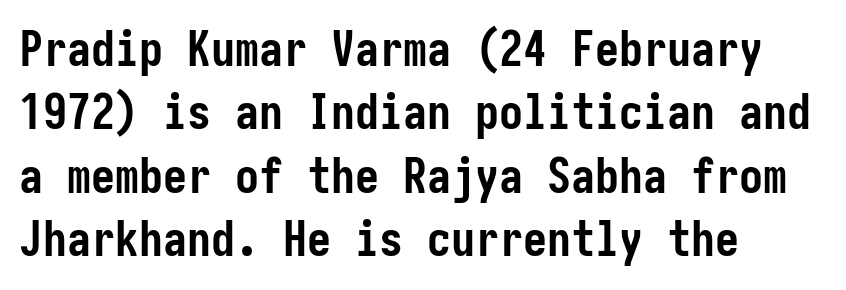
{"serif": "no", "italic": "no", "bold": "yes", "weight": "semibold", "width": "condensed", "stroke_contrast": "low", "x_height": "medium", "underline": "no", "align": "left", "line_spacing": "normal", "line_spacing_ratio": 1.32, "letter_spacing": "normal", "letter_spacing_em": 0.0, "glyph_px": 48}
